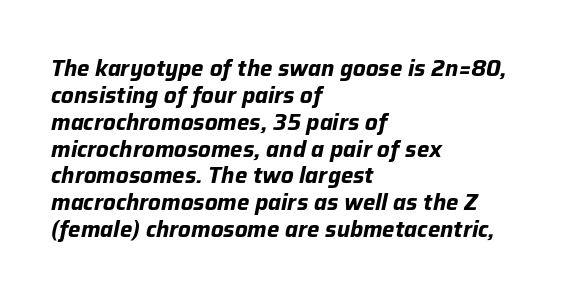
Q: Is the text bold? A: Yes.
Q: Is the text italic (slanted)? A: Yes, it leans right by about 12 degrees.
Q: Is the text underlined? A: No.
Q: How is the paragraph aligned? A: Left-aligned.
Q: Is the spacing between letters normal or unusually wide? A: Normal.
